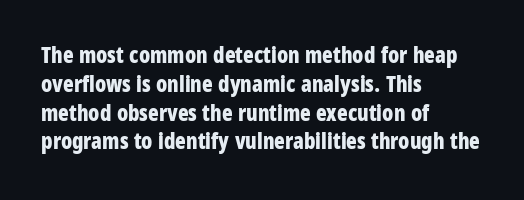
Q: Is the text bold? A: Yes.
Q: Is the text italic (slanted)? A: No, it is upright.
Q: Is the text underlined? A: No.
Q: How is the paragraph aligned? A: Left-aligned.
Q: Is the spacing between letters normal or unusually wide? A: Normal.
Q: Is the spacing between lines tight, normal or loose? A: Normal.
